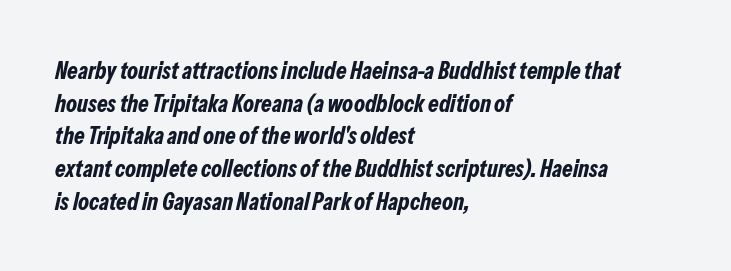
The image shows 24 px bold type, italic (leaning right); set left-aligned, normal line spacing (1.36x), normal letter spacing, not underlined.
